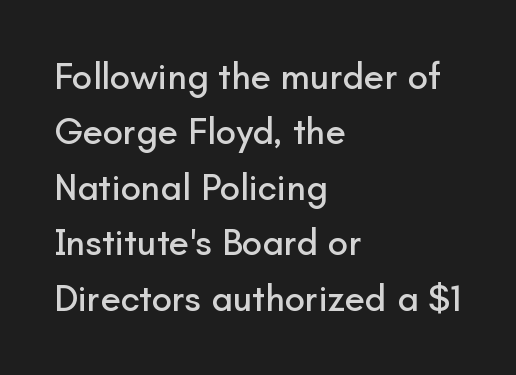
In terms of letterspacing, this is plain default setting. The rendering anchors every line to the left-hand side. Does the leading feel generous? No, just average. The typography opts for an upright posture over an oblique one.
